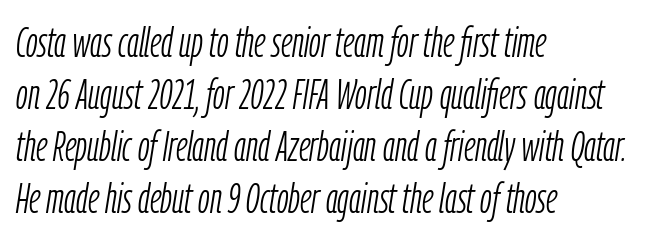
{"italic": "yes", "lean": "right", "slant_degrees": 9, "bold": "no", "weight": "light", "width": "condensed", "stroke_contrast": "low", "x_height": "medium", "monospaced": "no", "underline": "no", "align": "left", "line_spacing_ratio": 1.24, "letter_spacing": "normal", "letter_spacing_em": 0.0, "glyph_px": 42}
